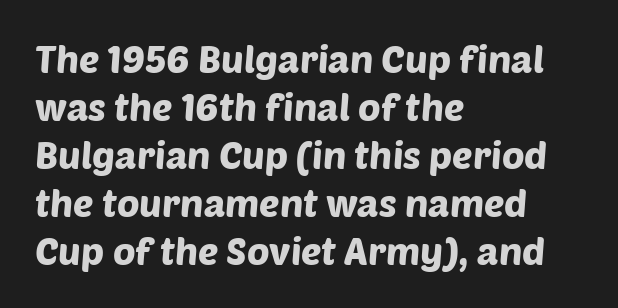
Q: Is the typeface a serif or a sans-serif typeface? A: Sans-serif.
Q: Is the text underlined? A: No.
Q: How is the paragraph aligned? A: Left-aligned.
Q: Is the spacing between letters normal or unusually wide? A: Normal.
Q: Is the spacing between lines tight, normal or loose? A: Normal.
Q: Width (condensed, normal, or wide)? A: Normal.
Q: Stroke contrast? A: Low.
Q: x-height? A: Large.
Q: Monospaced? A: No.
